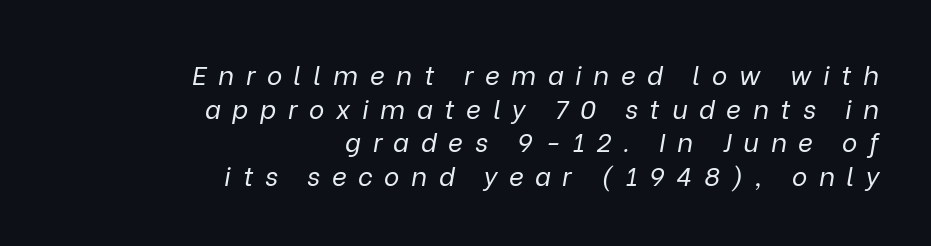
The image shows 26 px text type, italic (leaning right); set right-aligned, normal line spacing (1.29x), unusually wide letter spacing (+0.45 em), not underlined.
